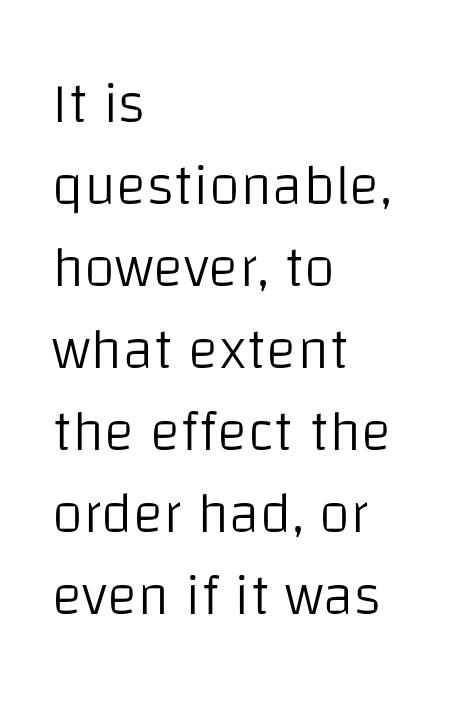
Q: Is the text bold? A: No.
Q: Is the text italic (slanted)? A: No, it is upright.
Q: Is the typeface a serif or a sans-serif typeface? A: Sans-serif.
Q: Is the text underlined? A: No.
Q: How is the paragraph aligned? A: Left-aligned.
Q: Is the spacing between letters normal or unusually wide? A: Normal.
Q: Is the spacing between lines tight, normal or loose? A: Normal.
Q: Width (condensed, normal, or wide)? A: Normal.
Q: Stroke contrast? A: Low.
Q: x-height? A: Large.
Q: Monospaced? A: No.
